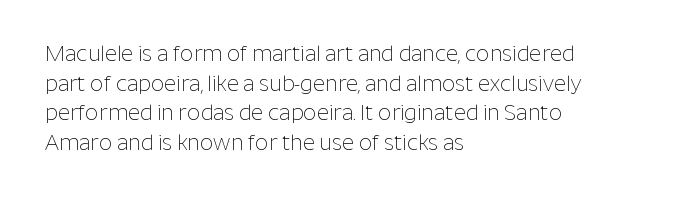
Quick note: underline off. Do the letters lean? They stand straight. The text block is weighted toward the left margin, trailing off unevenly rightward. This rendering leaves character spacing at its baseline value. Vertical spacing — default.
